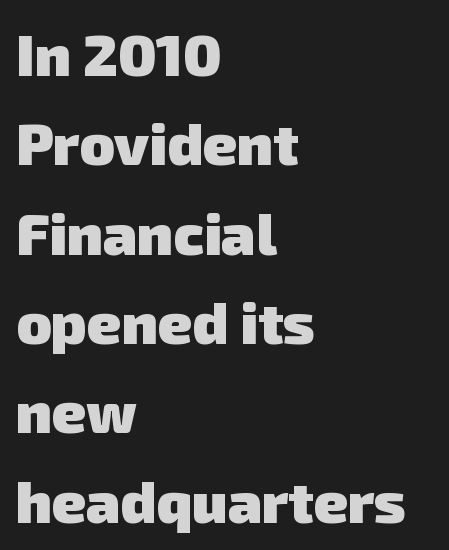
Q: Is the text bold? A: Yes.
Q: Is the typeface a serif or a sans-serif typeface? A: Sans-serif.
Q: Is the text underlined? A: No.
Q: How is the paragraph aligned? A: Left-aligned.
Q: Is the spacing between letters normal or unusually wide? A: Normal.
Q: Is the spacing between lines tight, normal or loose? A: Normal.
Q: Width (condensed, normal, or wide)? A: Normal.
Q: Stroke contrast? A: Low.
Q: x-height? A: Medium.
Q: Monospaced? A: No.
